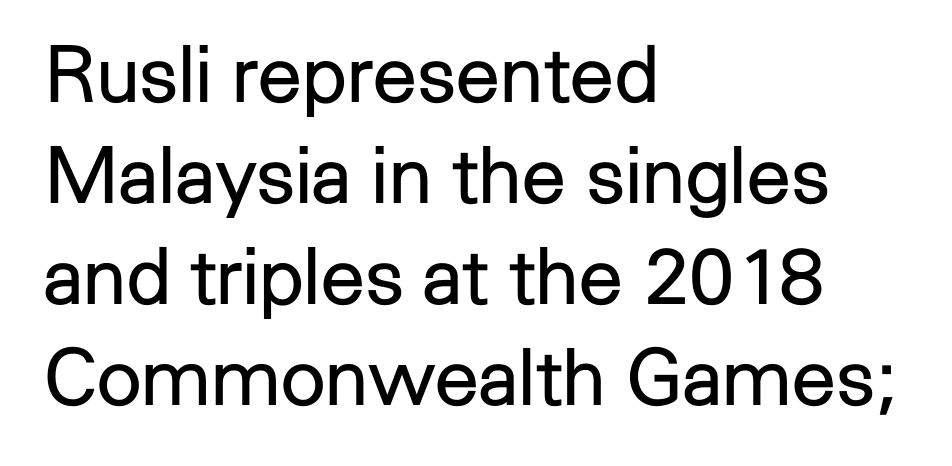
The gap between lines stays unmarked. Ordinary non-slanted type is in use. A classic flush-left, rag-right setting is used for this passage. Glyph-to-glyph distance matches everyday printed text.
